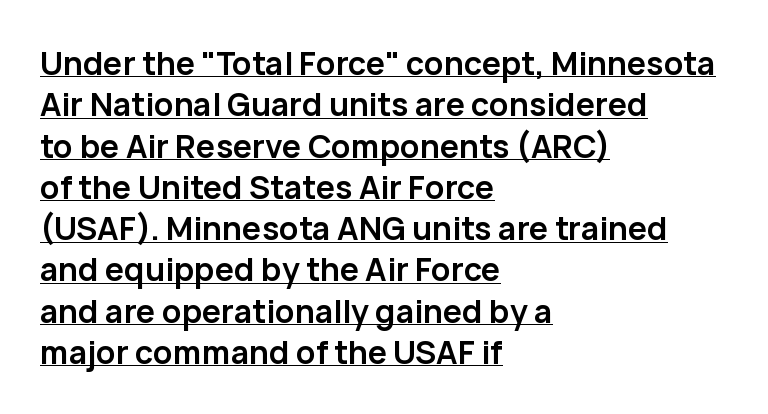
Q: Is the text bold? A: Yes.
Q: Is the text italic (slanted)? A: No, it is upright.
Q: Is the typeface a serif or a sans-serif typeface? A: Sans-serif.
Q: Is the text underlined? A: Yes.
Q: How is the paragraph aligned? A: Left-aligned.
Q: Is the spacing between letters normal or unusually wide? A: Normal.
Q: Is the spacing between lines tight, normal or loose? A: Normal.
Q: Width (condensed, normal, or wide)? A: Normal.
Q: Stroke contrast? A: Low.
Q: x-height? A: Medium.
Q: Monospaced? A: No.
